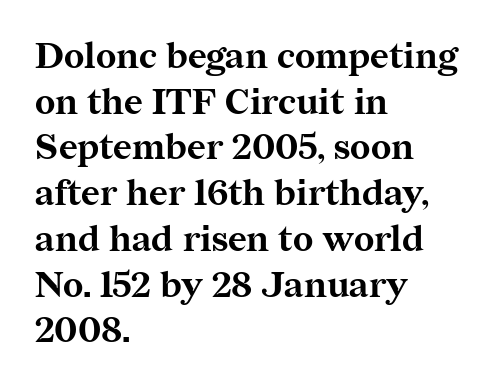
Q: Is the text bold? A: Yes.
Q: Is the text italic (slanted)? A: No, it is upright.
Q: Is the typeface a serif or a sans-serif typeface? A: Serif.
Q: Is the text underlined? A: No.
Q: How is the paragraph aligned? A: Left-aligned.
Q: Is the spacing between letters normal or unusually wide? A: Normal.
Q: Is the spacing between lines tight, normal or loose? A: Normal.
Q: Width (condensed, normal, or wide)? A: Normal.
Q: Stroke contrast? A: Medium.
Q: x-height? A: Medium.
Q: Monospaced? A: No.
